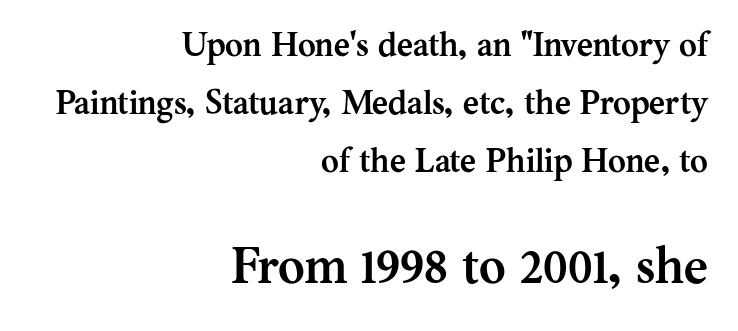
This is roman type, the default non-slanted kind. The letters sit at their default tracking, neither squeezed nor spread. Normally led — the rows are evenly, conventionally spaced. Heavy-handed strokes throughout: this text is bold. Size contrast runs from small at the top to large at the bottom. Font category for this specimen: serif.
